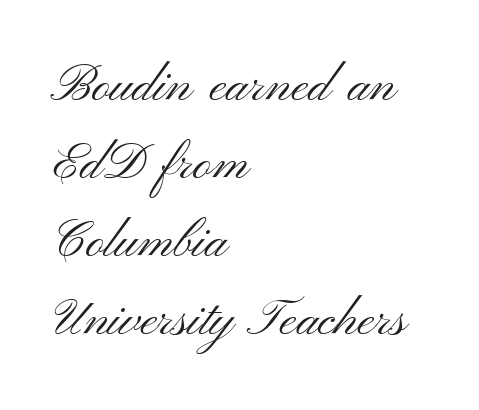
Do the characters align in a grid? No, the font is proportional. All the whitespace from short lines collects on the right. The foot of each line stays bare and open. Each word holds together tightly as a unit, with standard inter-letter gaps. The rows are spaced the way most documents space them.
